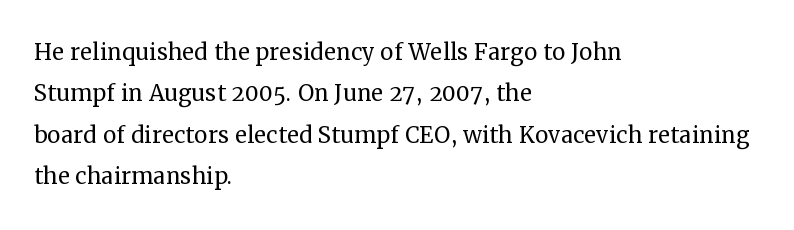
{"serif": "yes", "italic": "no", "bold": "no", "weight": "regular", "width": "normal", "stroke_contrast": "medium", "x_height": "medium", "monospaced": "no", "underline": "no", "align": "left", "line_spacing": "normal", "line_spacing_ratio": 1.38, "letter_spacing": "normal", "letter_spacing_em": 0.0, "glyph_px": 30}
